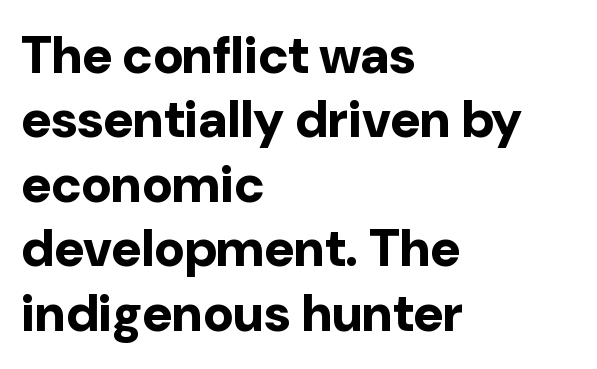
Character widths vary here, with narrow letters taking less room than wide ones. Does the type have serifs? No, each stem ends abruptly. Descenders hang freely into open space. Pretty heavy lettering here — definitely bold. This rendering uses left alignment, leaving the right contour irregular. What stands out about the letter spacing? Nothing — it is the standard amount.
